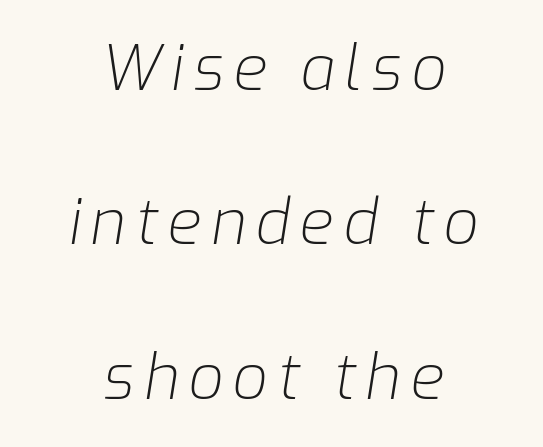
Q: Is the text bold? A: No.
Q: Is the text italic (slanted)? A: Yes, it leans right by about 9 degrees.
Q: Is the text underlined? A: No.
Q: How is the paragraph aligned? A: Centered.
Q: Is the spacing between lines tight, normal or loose? A: Loose.
Q: Width (condensed, normal, or wide)? A: Normal.
Q: Stroke contrast? A: Low.
Q: x-height? A: Medium.
Q: Monospaced? A: No.
